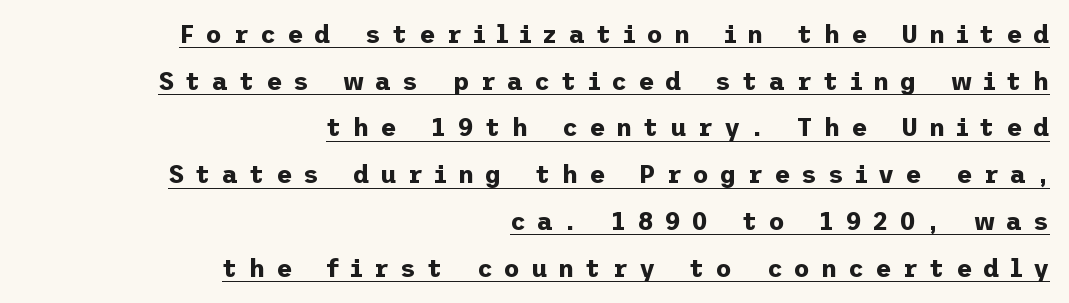
Q: Is the text bold? A: Yes.
Q: Is the text italic (slanted)? A: No, it is upright.
Q: Is the text underlined? A: Yes.
Q: How is the paragraph aligned? A: Right-aligned.
Q: Is the spacing between letters normal or unusually wide? A: Unusually wide.
